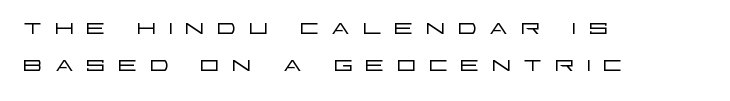
Italic: no, the glyphs are upright roman. Classification — sans serif. The baseline area is clear. The type is letterspaced generously, with wide tracking. Think of a printed novel: that variable character pitch is what you see here.
